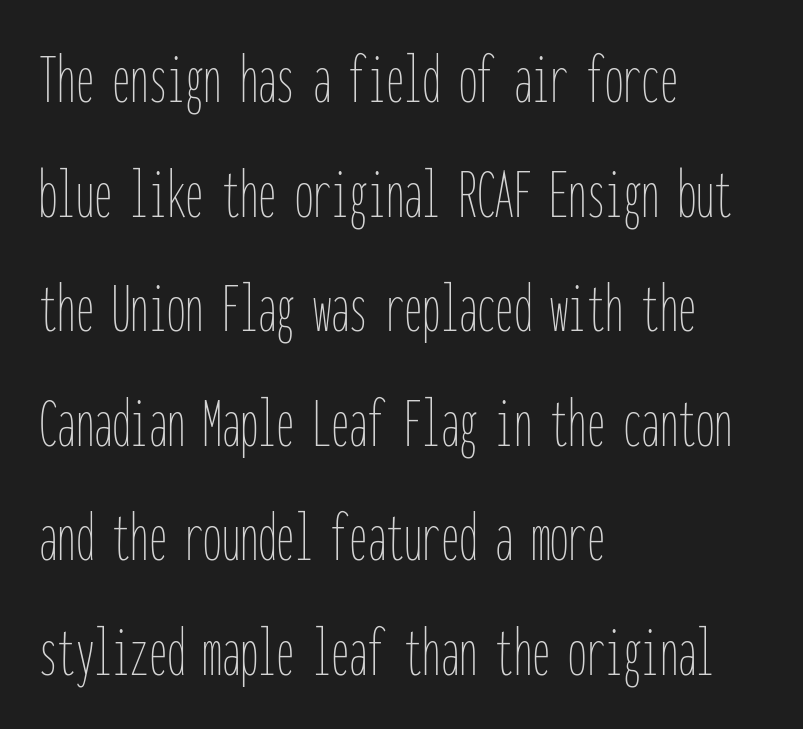
Q: Is the text bold? A: No.
Q: Is the text italic (slanted)? A: No, it is upright.
Q: Is the text underlined? A: No.
Q: How is the paragraph aligned? A: Left-aligned.
Q: Is the spacing between letters normal or unusually wide? A: Normal.
Q: Is the spacing between lines tight, normal or loose? A: Normal.
Q: Width (condensed, normal, or wide)? A: Condensed.
Q: Stroke contrast? A: Low.
Q: x-height? A: Medium.
Q: Monospaced? A: Yes.
